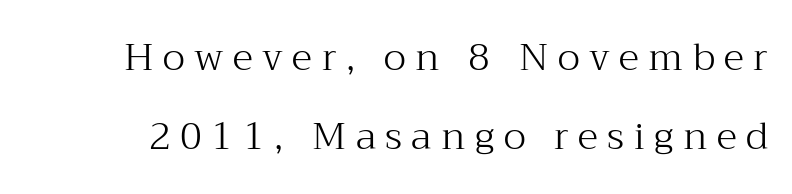
The image shows 38 px light serif type, upright; set loose line spacing (2.07x), unusually wide letter spacing (+0.25 em), not underlined; medium stroke contrast and a medium x-height.
